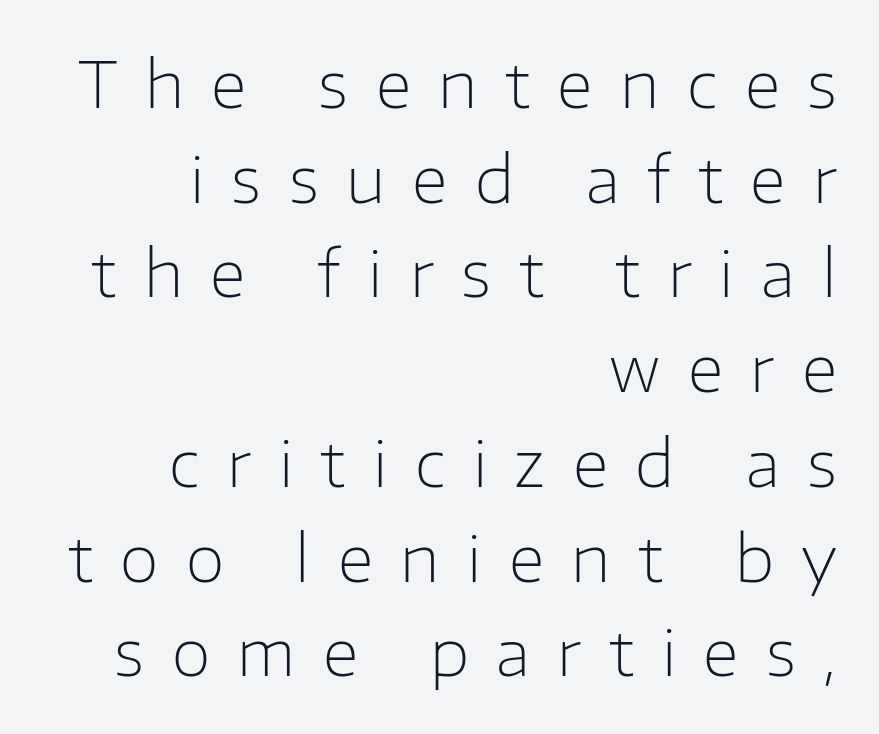
{"serif": "no", "italic": "no", "bold": "no", "weight": "light", "width": "normal", "stroke_contrast": "low", "x_height": "medium", "monospaced": "no", "underline": "no", "align": "right", "line_spacing": "normal", "line_spacing_ratio": 1.48, "letter_spacing": "wide", "letter_spacing_em": 0.43, "glyph_px": 64}
